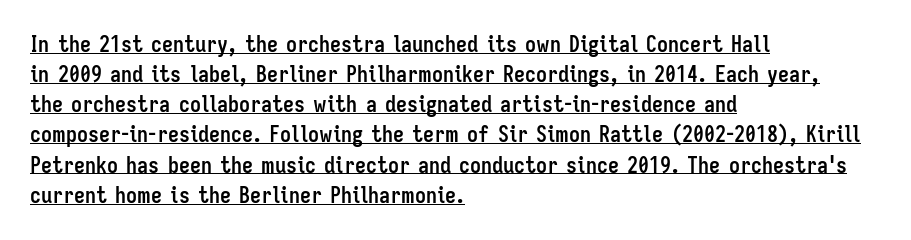
Short and long lines alike share a common starting point at left. This sample uses plain, unmodified letter spacing. How heavy is the stroke? Heavy — this is a bold. Tall strokes in this sample are plumb rather than angled.
